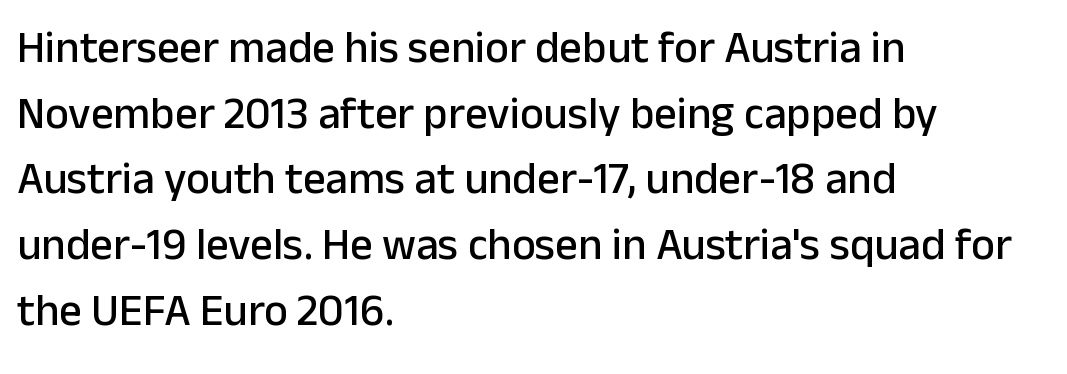
{"serif": "no", "italic": "no", "width": "normal", "stroke_contrast": "low", "x_height": "medium", "monospaced": "no", "underline": "no", "align": "left", "line_spacing": "normal", "line_spacing_ratio": 1.46, "letter_spacing": "normal", "letter_spacing_em": 0.0, "glyph_px": 45}
